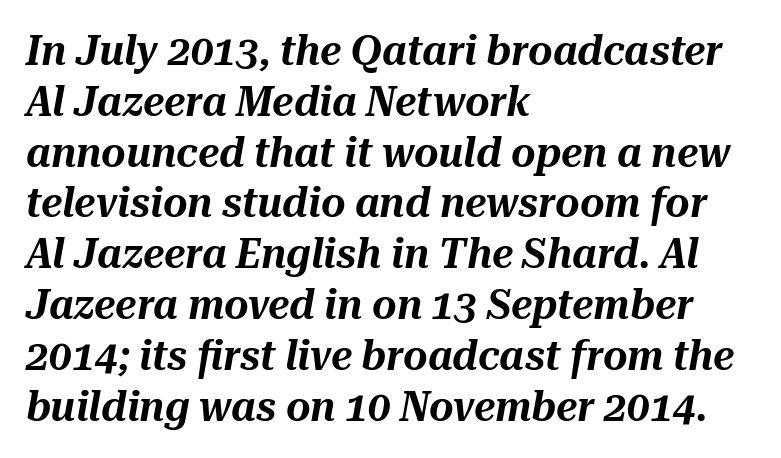
Q: Is the text italic (slanted)? A: Yes, it leans right by about 10 degrees.
Q: Is the text underlined? A: No.
Q: How is the paragraph aligned? A: Left-aligned.
Q: Is the spacing between letters normal or unusually wide? A: Normal.
Q: Width (condensed, normal, or wide)? A: Normal.
Q: Stroke contrast? A: Medium.
Q: x-height? A: Medium.
Q: Monospaced? A: No.
